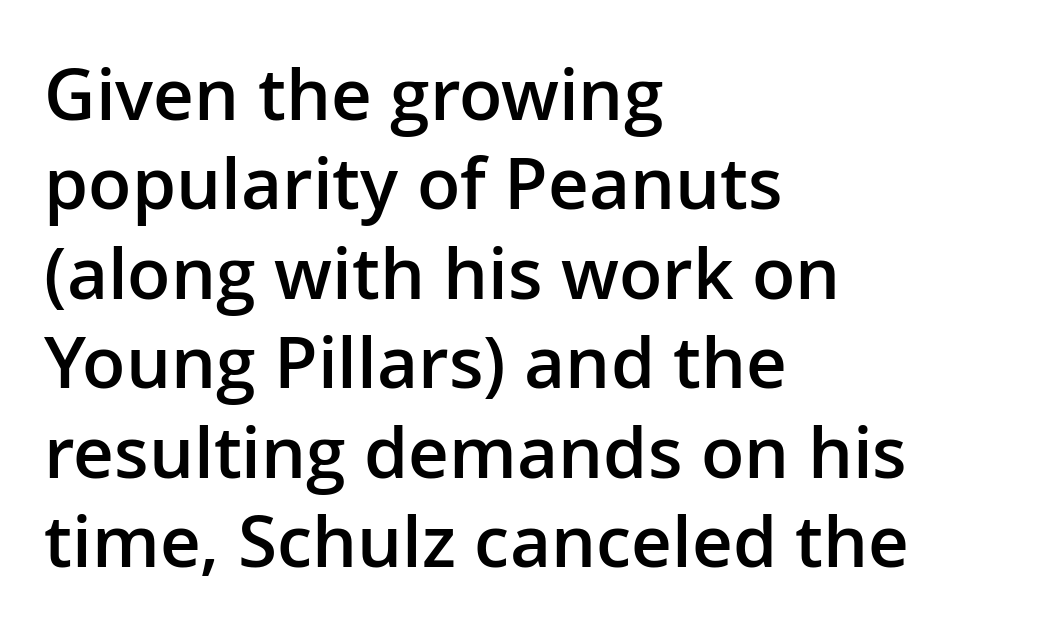
{"serif": "no", "italic": "no", "bold": "semi", "weight": "semibold", "width": "normal", "stroke_contrast": "low", "x_height": "medium", "monospaced": "no", "underline": "no", "align": "left", "line_spacing": "normal", "line_spacing_ratio": 1.26, "letter_spacing": "normal", "letter_spacing_em": 0.0, "glyph_px": 71}
